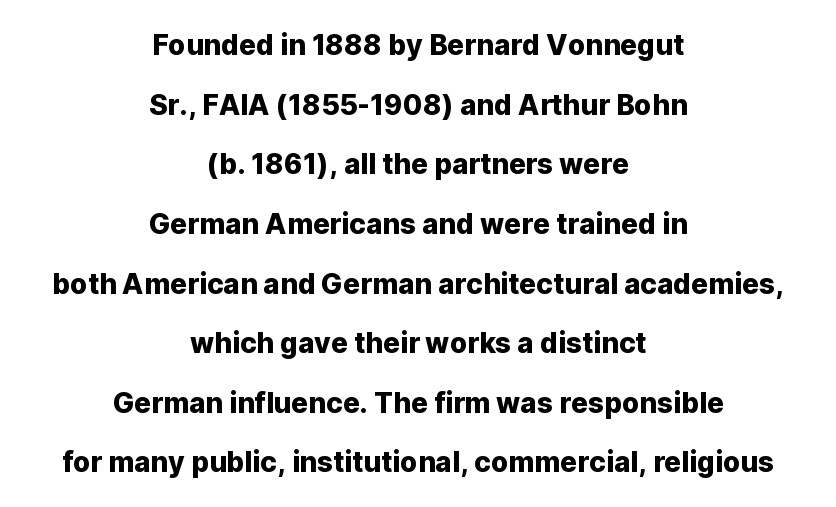
The image shows 28 px sans-serif type, upright; set centered, loose line spacing (2.13x), normal letter spacing, not underlined; low stroke contrast and a medium x-height.
